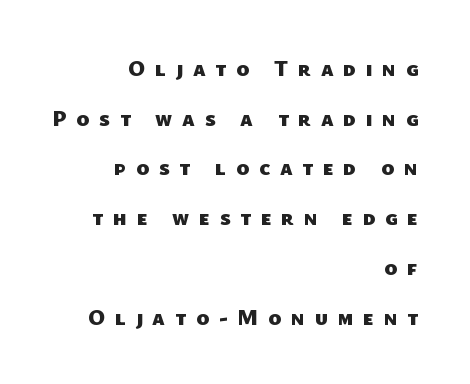
Notice how thick the strokes are: this is what a full bold looks like. What stands out about the letter spacing? Its width — letters are far apart. Line spacing here is loose. If you drew a ruler down the right edge, every line would touch it. Underlining? Definitely not there.
